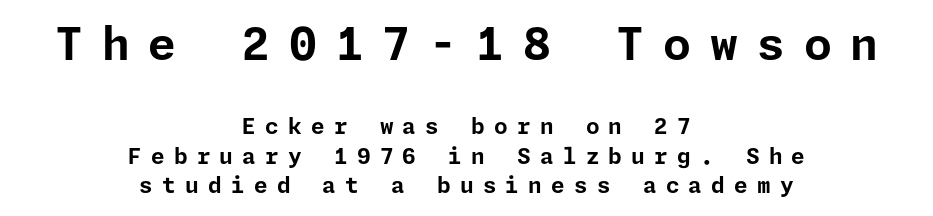
{"serif": "no", "italic": "no", "bold": "yes", "weight": "bold", "width": "normal", "stroke_contrast": "low", "x_height": "medium", "underline": "no", "align": "center", "line_spacing": "normal", "line_spacing_ratio": 1.34, "letter_spacing": "wide", "letter_spacing_em": 0.42, "larger_block": "first", "size_ratio": 2.05, "glyph_px": 45}
